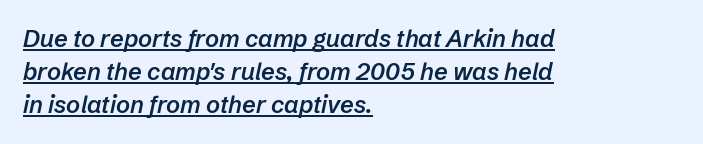
It's the slanting kind of type. The passage shown stacks its lines at a standard gap. These lines carry some extra weight — a demibold, not a full bold. Typeset ragged right — the left edge is the straight one.
